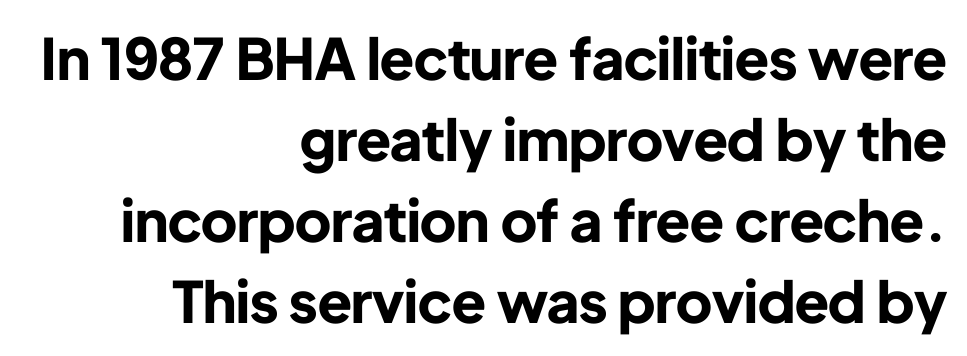
Leftover space on each line is placed entirely before the opening word. How heavy is the stroke? Heavy — this is a bold. Leading matches the norm, producing a regular column. Between one letter and the next there's only the usual sliver of space.
